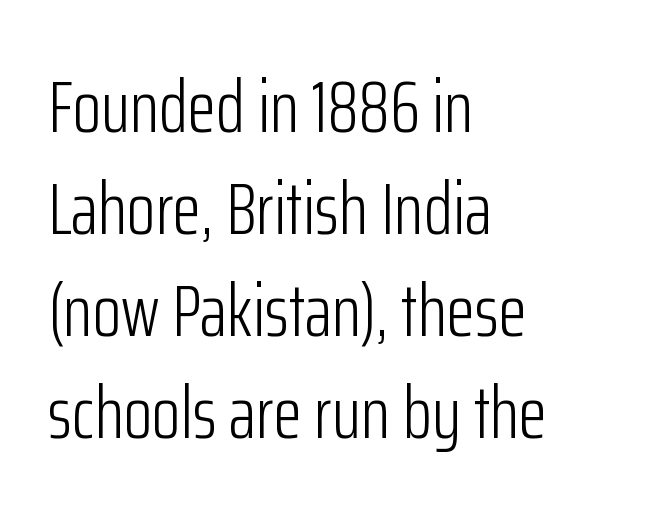
{"serif": "no", "italic": "no", "bold": "no", "weight": "light", "width": "condensed", "stroke_contrast": "low", "x_height": "medium", "monospaced": "no", "underline": "no", "align": "left", "line_spacing": "normal", "line_spacing_ratio": 1.38, "letter_spacing": "normal", "letter_spacing_em": 0.0, "glyph_px": 74}
